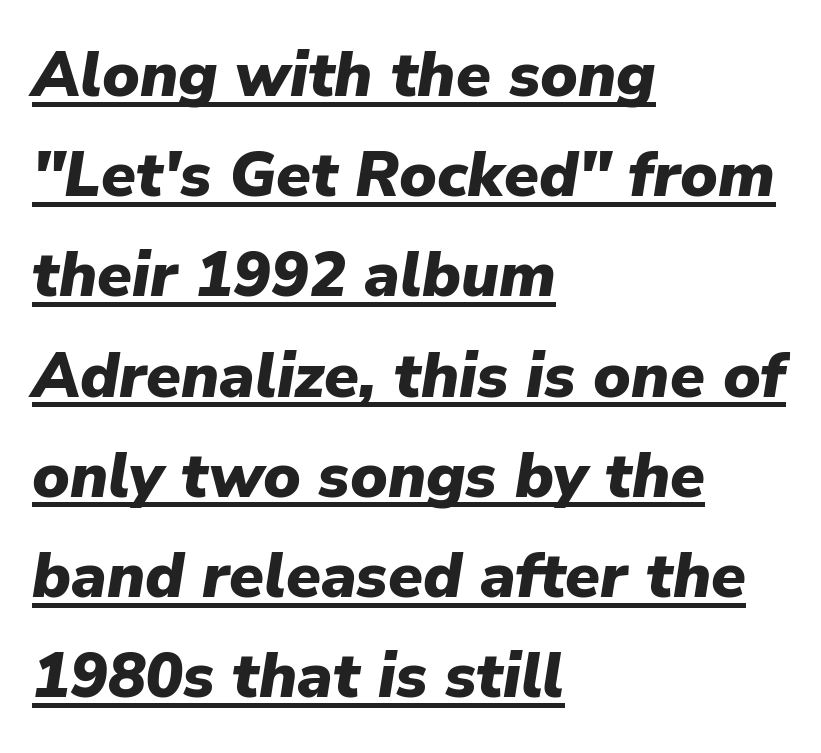
{"italic": "yes", "lean": "right", "slant_degrees": 9, "bold": "yes", "weight": "heavy", "width": "normal", "stroke_contrast": "low", "x_height": "medium", "monospaced": "no", "underline": "yes", "align": "left", "line_spacing": "normal", "line_spacing_ratio": 1.59, "letter_spacing": "normal", "letter_spacing_em": 0.0, "glyph_px": 63}
